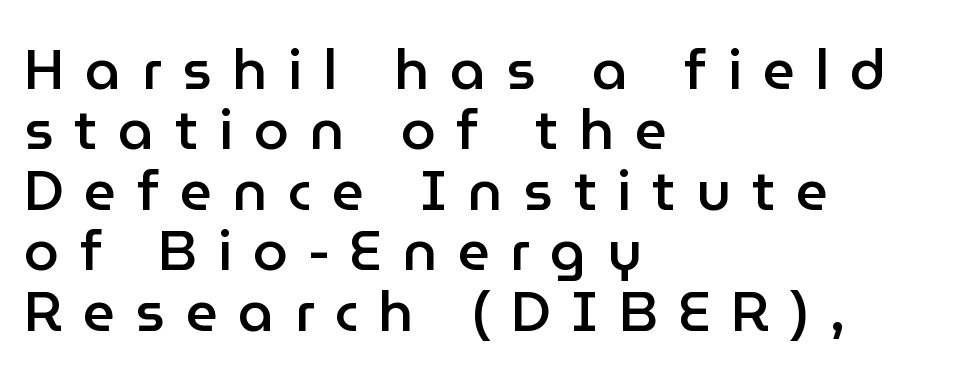
Letter spacing: wide. Note the varied advance widths — an 'i' is clearly narrower than an 'm'. Grotesque or geometric, the face here clearly has no serifs. Is the type bold? Partly — it's a semibold, heavier than regular but not fully bold.
